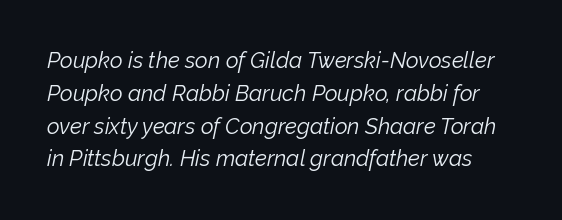
{"italic": "yes", "lean": "right", "slant_degrees": 12, "bold": "no", "underline": "no", "line_spacing": "normal", "line_spacing_ratio": 1.49, "letter_spacing": "normal", "letter_spacing_em": 0.0, "glyph_px": 22}
